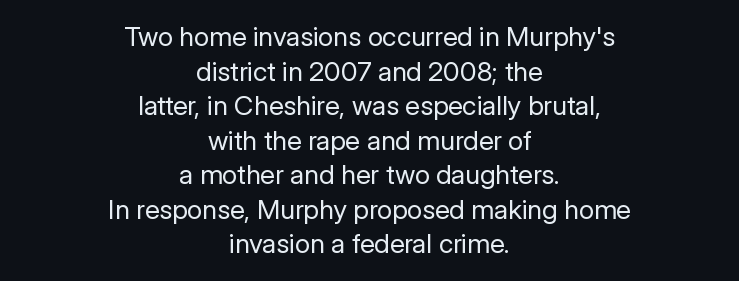
{"italic": "no", "bold": "no", "underline": "no", "align": "center", "line_spacing": "normal", "line_spacing_ratio": 1.28, "letter_spacing": "normal", "letter_spacing_em": 0.0, "glyph_px": 27}
